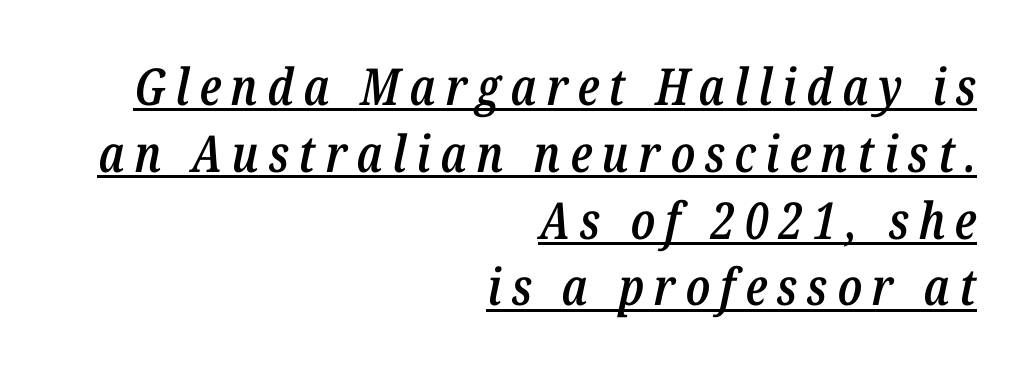
{"italic": "yes", "lean": "right", "slant_degrees": 12, "bold": "semi", "weight": "semibold", "width": "condensed", "stroke_contrast": "low", "x_height": "medium", "monospaced": "no", "underline": "yes", "align": "right", "line_spacing": "normal", "line_spacing_ratio": 1.31, "glyph_px": 51}
